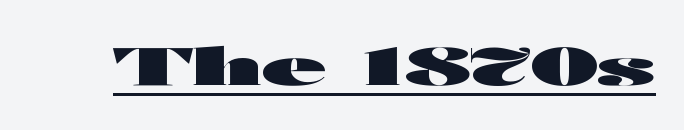
Q: Is the text bold? A: Yes.
Q: Is the text italic (slanted)? A: No, it is upright.
Q: Is the typeface a serif or a sans-serif typeface? A: Sans-serif.
Q: Is the text underlined? A: Yes.
Q: Is the spacing between letters normal or unusually wide? A: Normal.
Q: Width (condensed, normal, or wide)? A: Wide.
Q: Stroke contrast? A: High.
Q: x-height? A: Medium.
Q: Monospaced? A: No.
